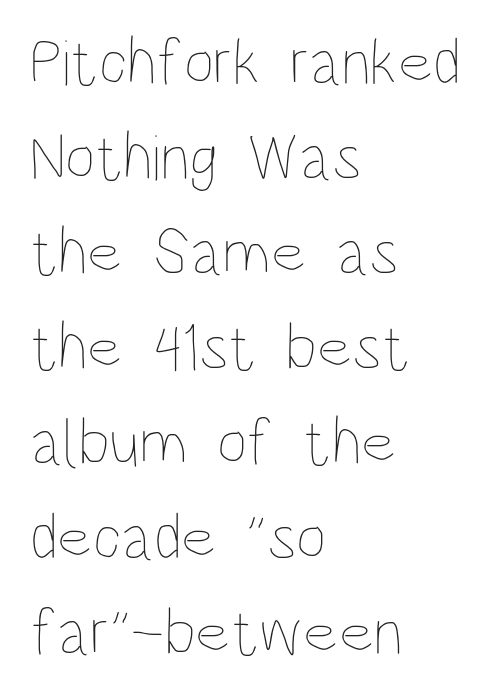
The image shows 66 px thin, condensed type, upright; set left-aligned, normal line spacing (1.44x), normal letter spacing, not underlined; low stroke contrast and a large x-height.
